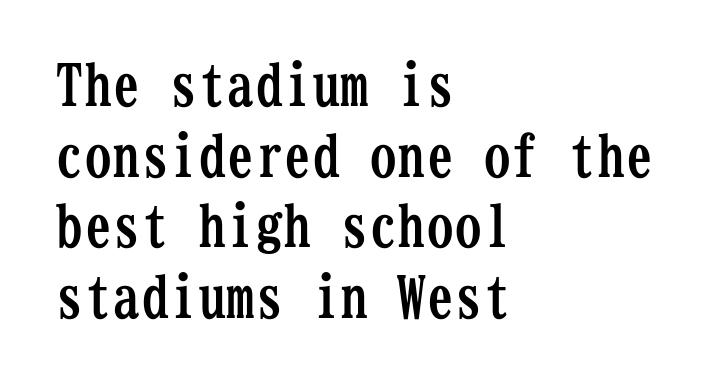
Q: Is the text bold? A: Yes.
Q: Is the text italic (slanted)? A: No, it is upright.
Q: Is the typeface a serif or a sans-serif typeface? A: Serif.
Q: Is the text underlined? A: No.
Q: How is the paragraph aligned? A: Left-aligned.
Q: Is the spacing between letters normal or unusually wide? A: Normal.
Q: Width (condensed, normal, or wide)? A: Condensed.
Q: Stroke contrast? A: Low.
Q: x-height? A: Medium.
Q: Monospaced? A: Yes.
